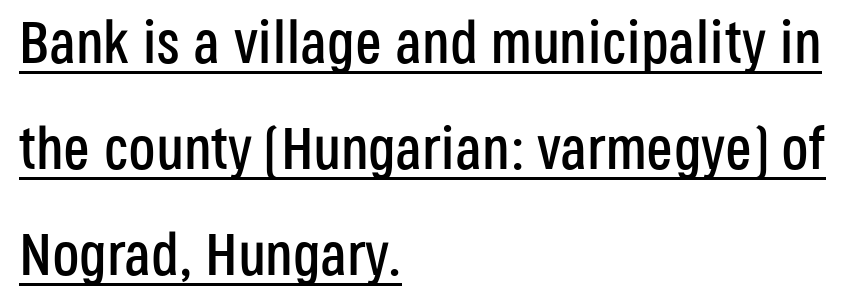
The image shows 60 px condensed sans-serif type, upright; set left-aligned, line spacing 1.77x, normal letter spacing, underlined; low stroke contrast and a large x-height.
